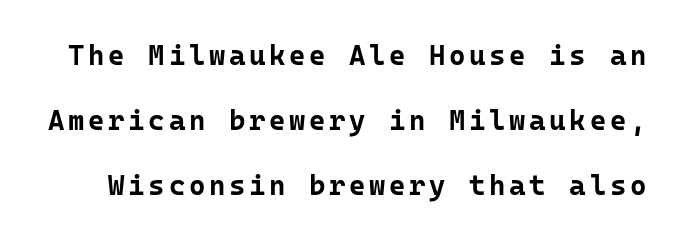
Q: Is the text bold? A: Yes.
Q: Is the text italic (slanted)? A: No, it is upright.
Q: Is the typeface a serif or a sans-serif typeface? A: Sans-serif.
Q: Is the text underlined? A: No.
Q: Is the spacing between lines tight, normal or loose? A: Loose.
Q: Width (condensed, normal, or wide)? A: Normal.
Q: Stroke contrast? A: Low.
Q: x-height? A: Medium.
Q: Monospaced? A: Yes.
